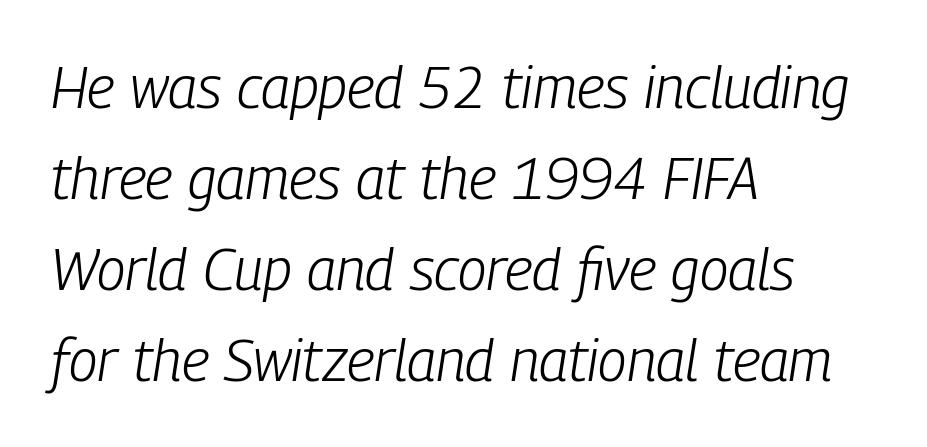
Quick note: interline space is typical. Proportional: the letters do not fall into vertical columns. The passage shown is not bold in any degree. These lines are set flush left with a ragged right edge. There is no visible air inserted between adjacent glyphs.
